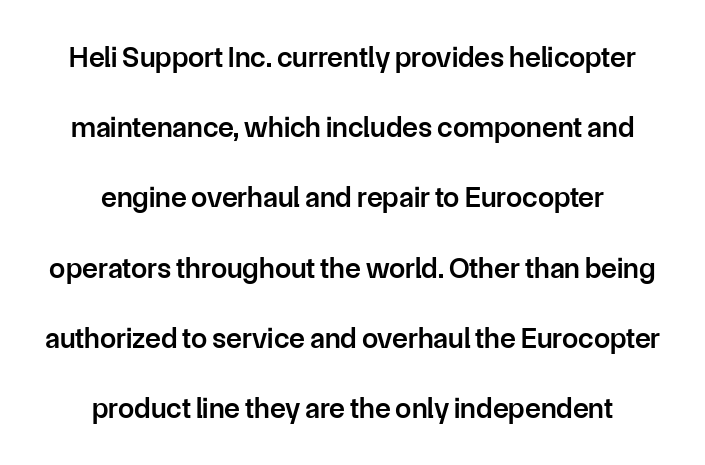
Q: Is the text bold? A: Semi-bold.
Q: Is the text italic (slanted)? A: No, it is upright.
Q: Is the typeface a serif or a sans-serif typeface? A: Sans-serif.
Q: Is the text underlined? A: No.
Q: How is the paragraph aligned? A: Centered.
Q: Is the spacing between letters normal or unusually wide? A: Normal.
Q: Is the spacing between lines tight, normal or loose? A: Loose.
Q: Width (condensed, normal, or wide)? A: Normal.
Q: Stroke contrast? A: Low.
Q: x-height? A: Medium.
Q: Monospaced? A: No.
